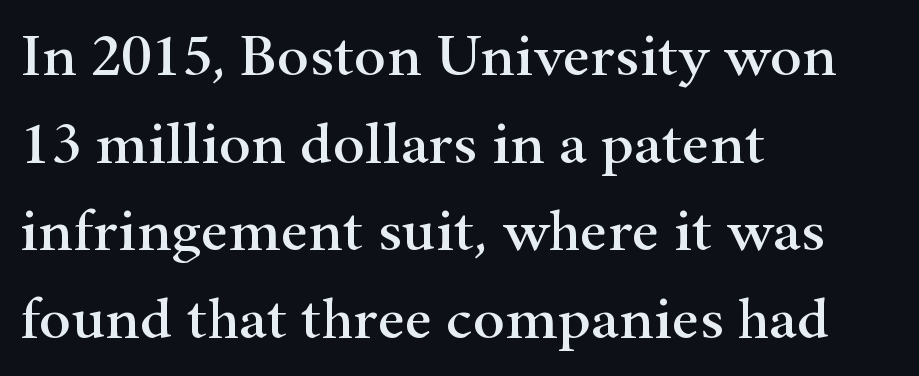
Q: Is the text italic (slanted)? A: No, it is upright.
Q: Is the typeface a serif or a sans-serif typeface? A: Serif.
Q: Is the text underlined? A: No.
Q: How is the paragraph aligned? A: Left-aligned.
Q: Is the spacing between letters normal or unusually wide? A: Normal.
Q: Is the spacing between lines tight, normal or loose? A: Normal.
Q: Width (condensed, normal, or wide)? A: Wide.
Q: Stroke contrast? A: High.
Q: x-height? A: Small.
Q: Monospaced? A: No.
